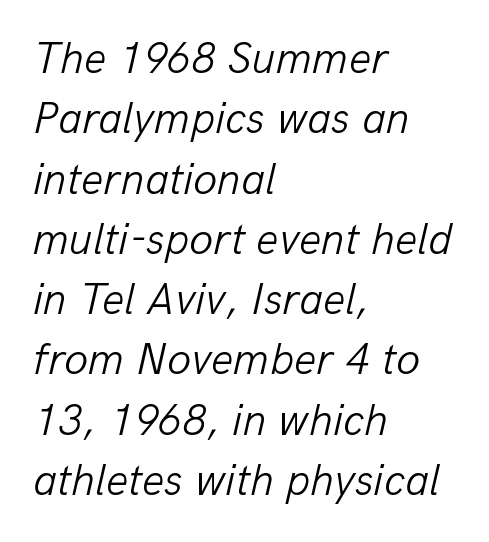
The image shows 44 px light type, italic (leaning right); set left-aligned, normal line spacing (1.37x), normal letter spacing, not underlined; low stroke contrast and a medium x-height.
